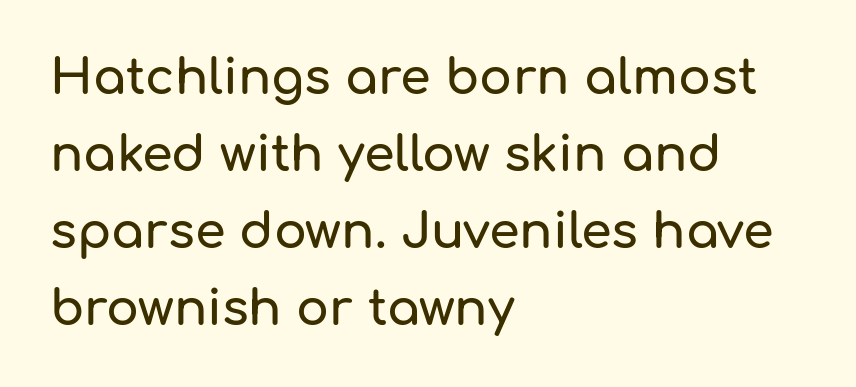
The designer left line spacing at the default. The space beneath each line is pristine and unruled. Tracking value appears to be zero — textbook default spacing. All the whitespace from short lines collects on the right. In terms of letterform style, serifs are entirely absent. A roman cut, with each character standing at attention.
